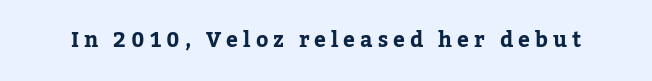
The tracking jumps out immediately: characters are airy and widely separated. Notice how thick the strokes are: this is what a full bold looks like. The foot of each line stays bare and open. Style check: upright.
